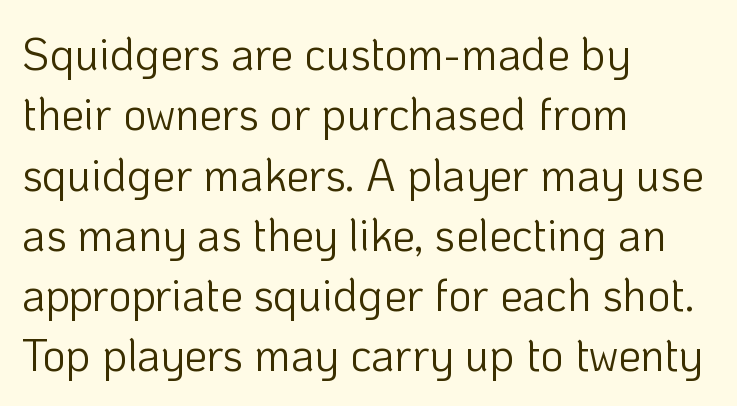
Q: Is the text bold? A: No.
Q: Is the text italic (slanted)? A: No, it is upright.
Q: Is the typeface a serif or a sans-serif typeface? A: Sans-serif.
Q: Is the text underlined? A: No.
Q: How is the paragraph aligned? A: Left-aligned.
Q: Is the spacing between letters normal or unusually wide? A: Normal.
Q: Is the spacing between lines tight, normal or loose? A: Normal.
Q: Width (condensed, normal, or wide)? A: Normal.
Q: Stroke contrast? A: Low.
Q: x-height? A: Medium.
Q: Monospaced? A: No.
